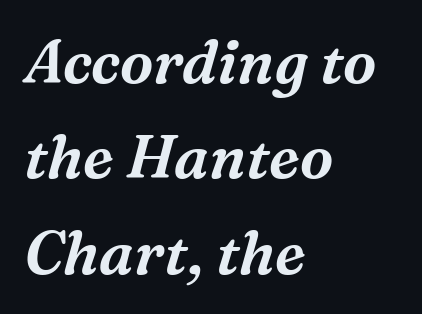
The image shows 60 px serif type, italic (leaning right); set left-aligned, normal line spacing (1.59x), normal letter spacing, not underlined; medium stroke contrast and a medium x-height.
